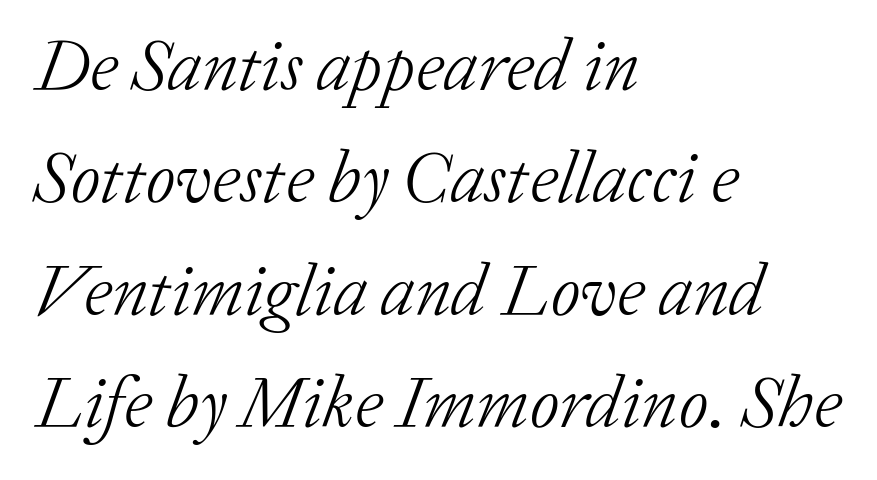
Q: Is the text bold? A: No.
Q: Is the text italic (slanted)? A: Yes, it leans right by about 20 degrees.
Q: Is the typeface a serif or a sans-serif typeface? A: Serif.
Q: Is the text underlined? A: No.
Q: How is the paragraph aligned? A: Left-aligned.
Q: Is the spacing between letters normal or unusually wide? A: Normal.
Q: Is the spacing between lines tight, normal or loose? A: Normal.
Q: Width (condensed, normal, or wide)? A: Normal.
Q: Stroke contrast? A: Low.
Q: x-height? A: Medium.
Q: Monospaced? A: No.
